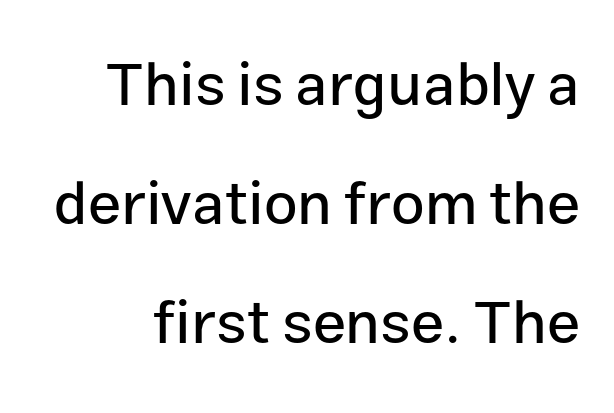
{"serif": "no", "italic": "no", "width": "normal", "stroke_contrast": "low", "x_height": "medium", "monospaced": "no", "underline": "no", "line_spacing": "loose", "line_spacing_ratio": 1.98, "letter_spacing": "normal", "letter_spacing_em": 0.0, "glyph_px": 60}
